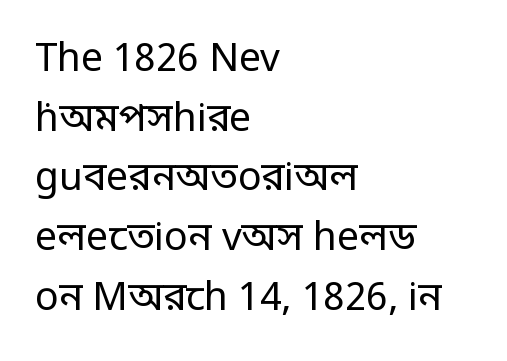
{"serif": "no", "italic": "no", "bold": "no", "weight": "regular", "width": "condensed", "stroke_contrast": "low", "monospaced": "no", "underline": "no", "align": "left", "line_spacing": "normal", "line_spacing_ratio": 1.53, "letter_spacing": "normal", "letter_spacing_em": 0.0, "glyph_px": 39}
